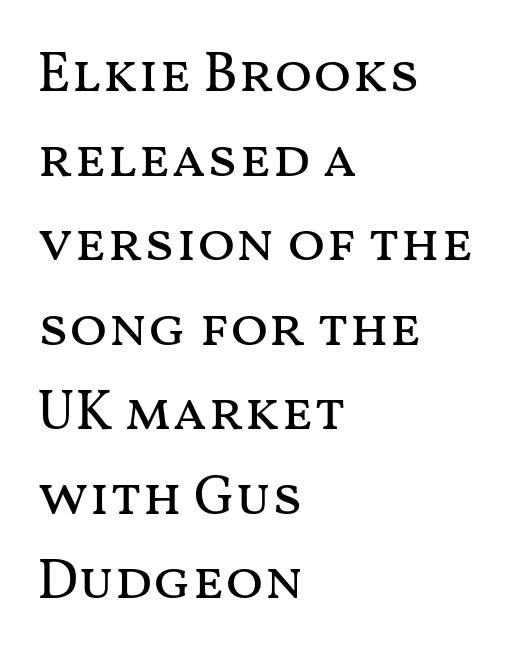
The specimen reads as upright at a glance. How are the letters spaced? Ordinarily, with no added tracking. The rendering uses natural spacing where letterforms have individual widths. Caption: multi-line text, flush left, ragged right. Decoration check: the copy has no underline. One glance says typical: line gaps are just what's usual.
